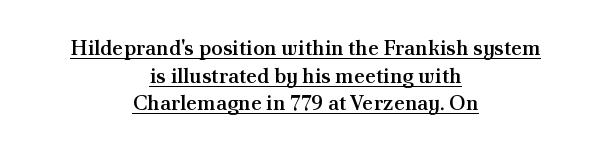
The image shows 21 px text type, upright; set centered, normal line spacing (1.31x), normal letter spacing, underlined.
